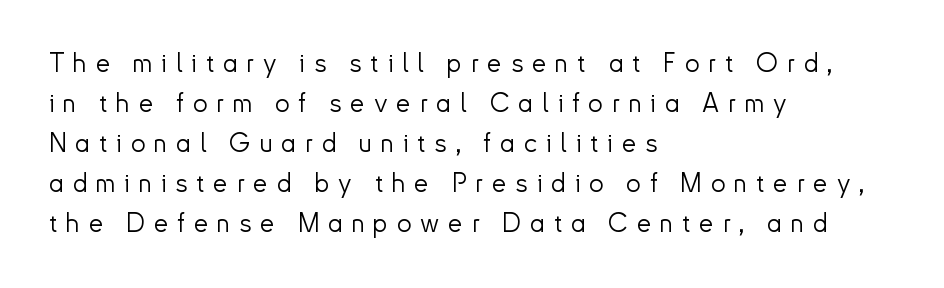
{"italic": "no", "bold": "no", "underline": "no", "align": "left", "line_spacing": "normal", "line_spacing_ratio": 1.54, "letter_spacing": "wide", "letter_spacing_em": 0.34, "glyph_px": 26}
